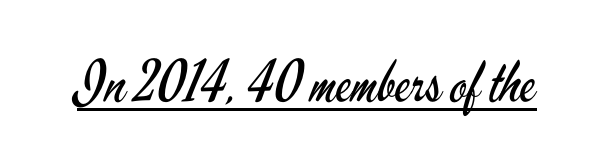
The image shows 57 px regular-weight, condensed sans-serif type; set normal letter spacing, underlined; low stroke contrast and a small x-height.
